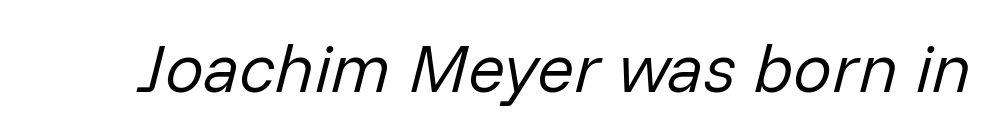
This sample has the flowing, uneven cadence of proportional lettering. Descenders hang freely into open space. Tall strokes in this sample are angled rather than plumb. Bold? No — there's no thickening of the strokes. The horizontal fit of the characters is conventional and even.
